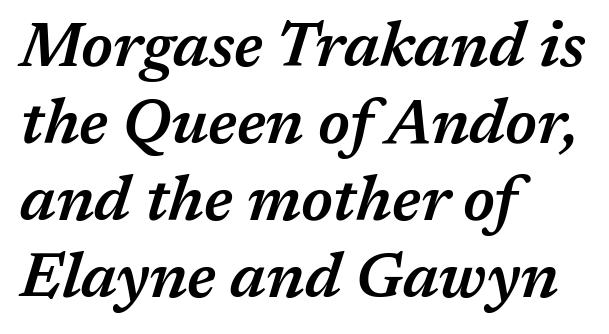
Q: Is the text bold? A: Semi-bold.
Q: Is the text italic (slanted)? A: Yes, it leans right by about 17 degrees.
Q: Is the text underlined? A: No.
Q: How is the paragraph aligned? A: Left-aligned.
Q: Is the spacing between letters normal or unusually wide? A: Normal.
Q: Width (condensed, normal, or wide)? A: Normal.
Q: Stroke contrast? A: Medium.
Q: x-height? A: Medium.
Q: Monospaced? A: No.
